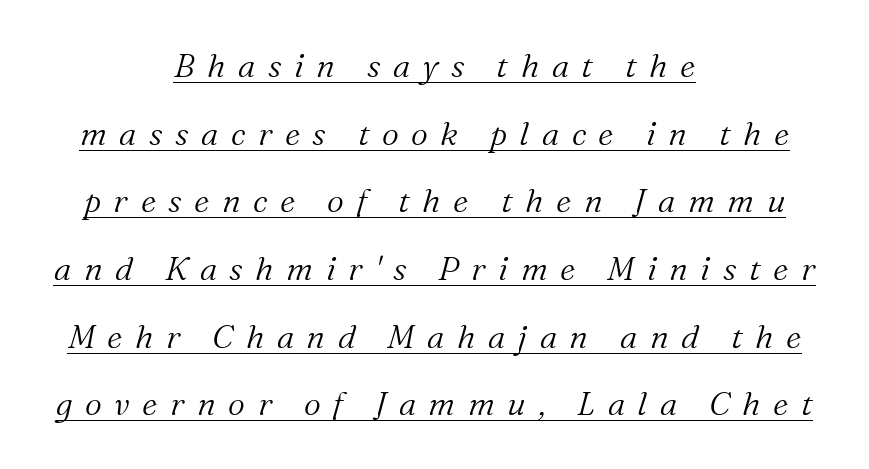
Style check: oblique. Do the characters align in a grid? No, the font is proportional. Casual observation: everything's sitting right in the middle. The face used here appears with an underline applied.
